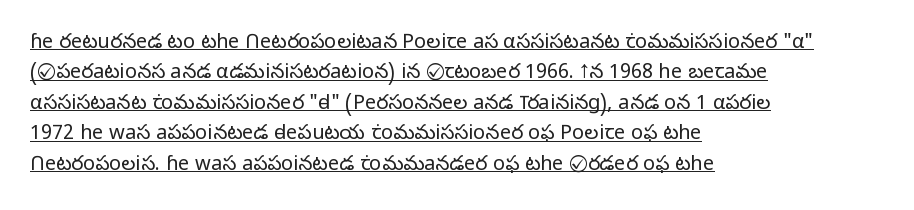
{"italic": "no", "bold": "no", "underline": "yes", "align": "left", "line_spacing": "normal", "line_spacing_ratio": 1.52, "letter_spacing": "normal", "letter_spacing_em": 0.0, "glyph_px": 20}
